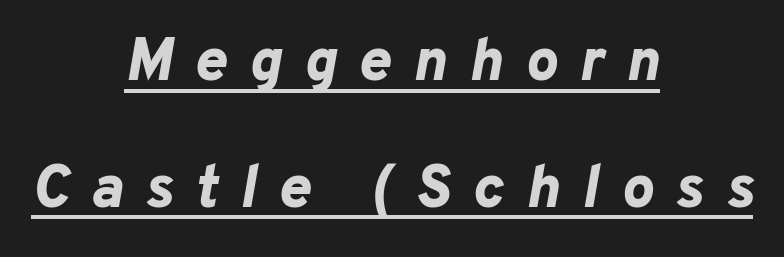
{"italic": "yes", "lean": "right", "slant_degrees": 10, "bold": "yes", "weight": "bold", "width": "normal", "stroke_contrast": "low", "x_height": "medium", "monospaced": "no", "underline": "yes", "align": "center", "line_spacing": "loose", "line_spacing_ratio": 2.11, "letter_spacing": "wide", "letter_spacing_em": 0.37, "glyph_px": 60}
